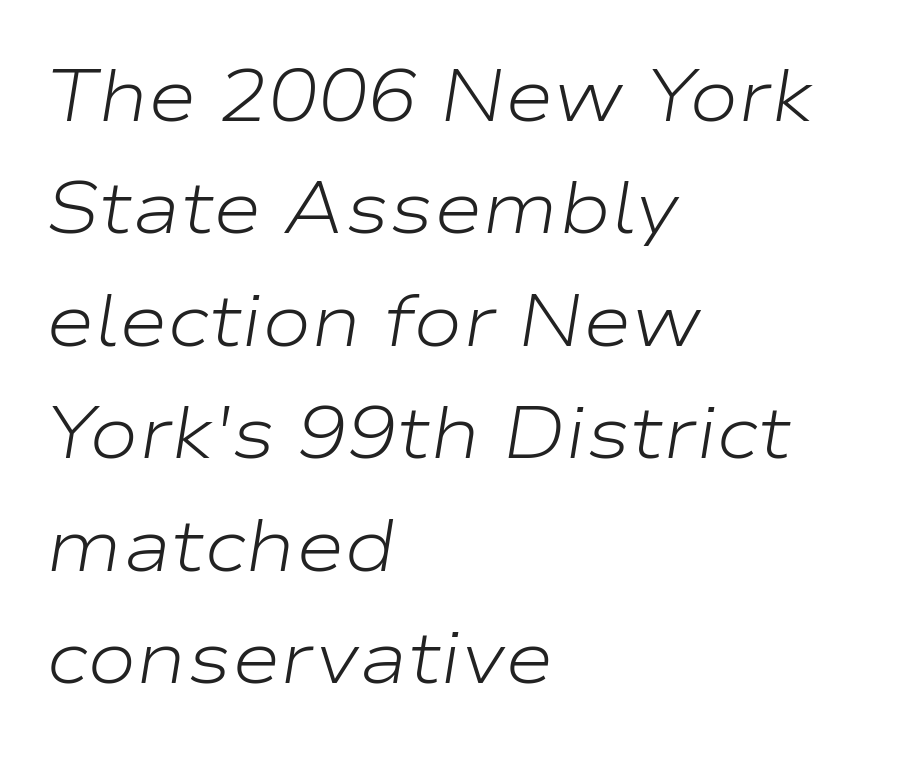
The image shows 74 px light, wide type, italic (leaning right); set left-aligned, normal line spacing (1.52x), normal letter spacing, not underlined; low stroke contrast and a medium x-height.
